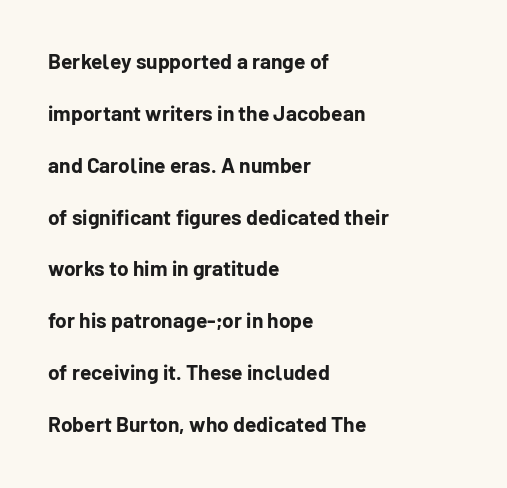
Q: Is the text bold? A: Yes.
Q: Is the text italic (slanted)? A: No, it is upright.
Q: Is the text underlined? A: No.
Q: How is the paragraph aligned? A: Left-aligned.
Q: Is the spacing between letters normal or unusually wide? A: Normal.
Q: Is the spacing between lines tight, normal or loose? A: Loose.
